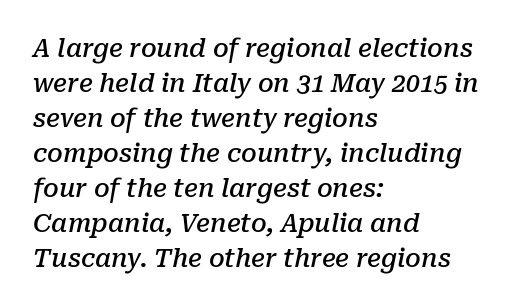
One-word summary of the alignment: left. Vertically, the passage feels balanced, rows spaced as you'd expect. The space beneath each line is pristine and unruled. Words appear dense and cohesive because spacing is normal. Slant detected: the letters are inclined. Its strokes are somewhat broadened, the hallmark of semibold type.
